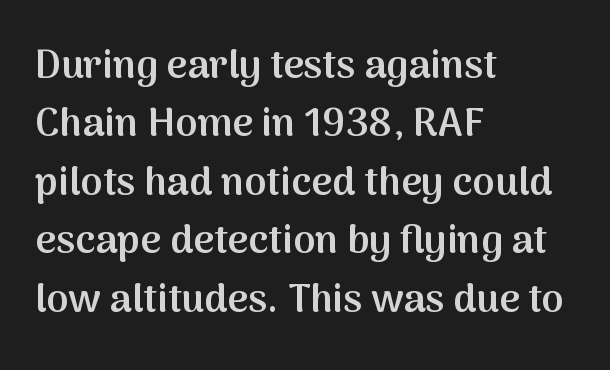
Q: Is the text bold? A: Semi-bold.
Q: Is the text italic (slanted)? A: No, it is upright.
Q: Is the typeface a serif or a sans-serif typeface? A: Sans-serif.
Q: Is the text underlined? A: No.
Q: How is the paragraph aligned? A: Left-aligned.
Q: Is the spacing between letters normal or unusually wide? A: Normal.
Q: Is the spacing between lines tight, normal or loose? A: Normal.
Q: Width (condensed, normal, or wide)? A: Normal.
Q: Stroke contrast? A: Medium.
Q: x-height? A: Medium.
Q: Monospaced? A: No.
